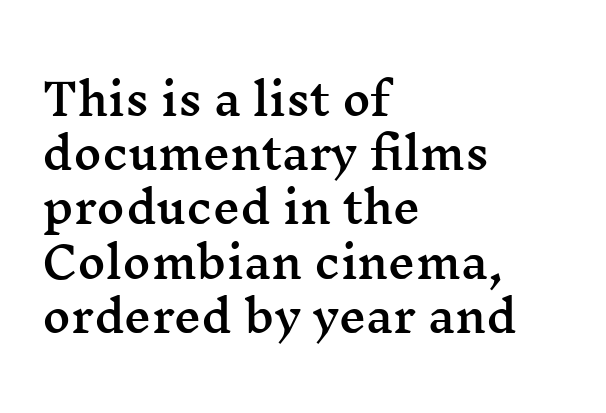
The image shows 43 px wide serif type, upright; set left-aligned, normal line spacing (1.26x), normal letter spacing, not underlined; medium stroke contrast and a medium x-height.
